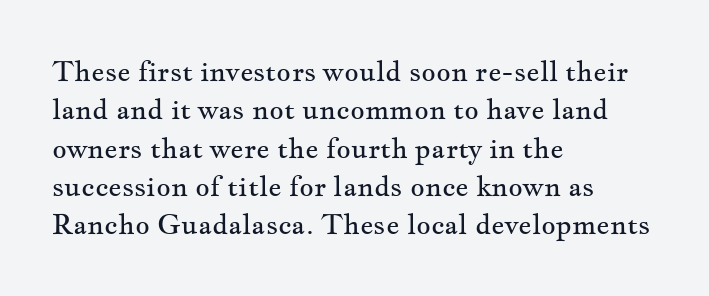
Beneath every word, the page is bare. These lines are rendered in a variable-pitch font. Line starts are locked; line ends wander. Is there much room between lines? A standard amount, neither cramped nor airy. Designer's note — italics off, roman on. Standard letterfit; no display-style spreading of the glyphs.
